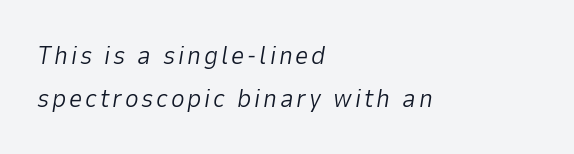
The image shows 26 px text type, italic (leaning right); set left-aligned, normal line spacing (1.65x), not underlined.
